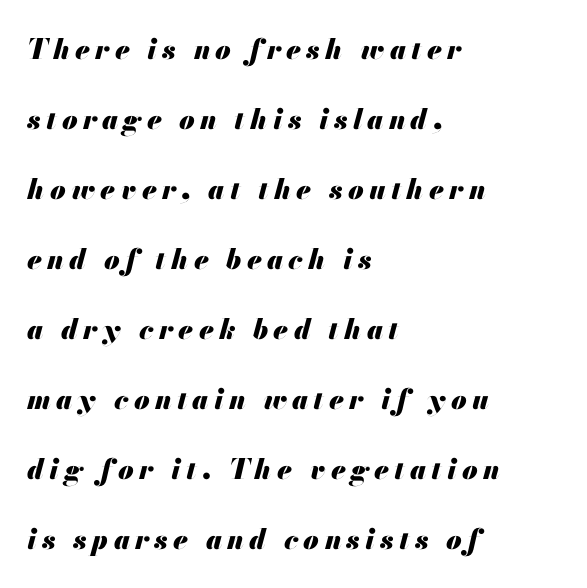
The image shows 28 px heavy type, italic (leaning right); set left-aligned, loose line spacing (2.5x), not underlined; medium stroke contrast and a small x-height.
